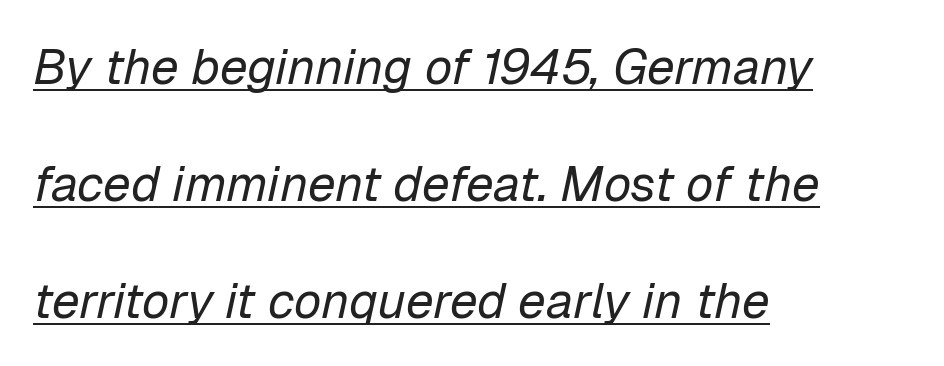
{"italic": "yes", "lean": "right", "slant_degrees": 12, "bold": "no", "weight": "regular", "width": "normal", "stroke_contrast": "low", "x_height": "medium", "monospaced": "no", "underline": "yes", "align": "left", "line_spacing": "loose", "line_spacing_ratio": 2.34, "letter_spacing": "normal", "letter_spacing_em": 0.0, "glyph_px": 50}
